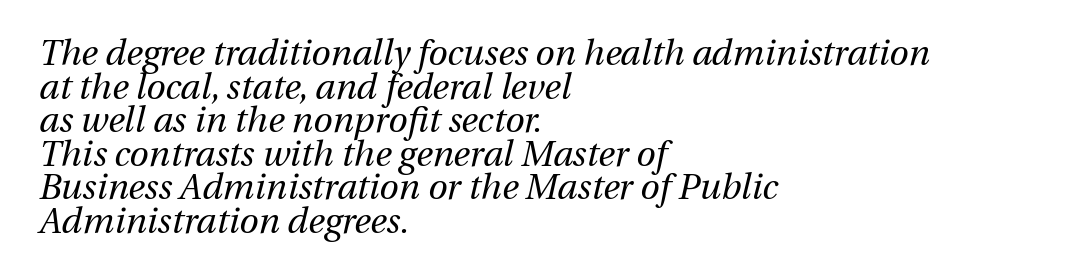
Q: Is the text bold? A: No.
Q: Is the text italic (slanted)? A: Yes, it leans right by about 13 degrees.
Q: Is the text underlined? A: No.
Q: How is the paragraph aligned? A: Left-aligned.
Q: Is the spacing between letters normal or unusually wide? A: Normal.
Q: Is the spacing between lines tight, normal or loose? A: Tight.
Q: Width (condensed, normal, or wide)? A: Normal.
Q: Stroke contrast? A: Medium.
Q: x-height? A: Medium.
Q: Monospaced? A: No.
